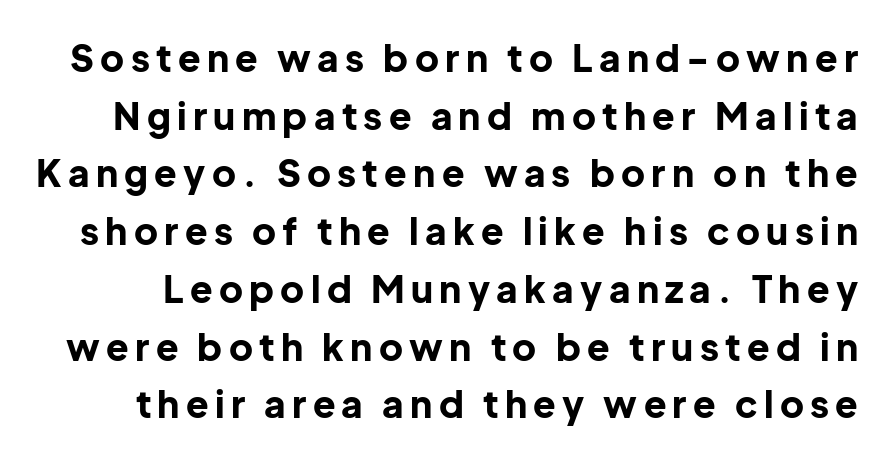
{"serif": "no", "italic": "no", "bold": "yes", "weight": "bold", "width": "normal", "stroke_contrast": "low", "x_height": "medium", "monospaced": "no", "underline": "no", "line_spacing": "normal", "line_spacing_ratio": 1.56, "glyph_px": 37}
